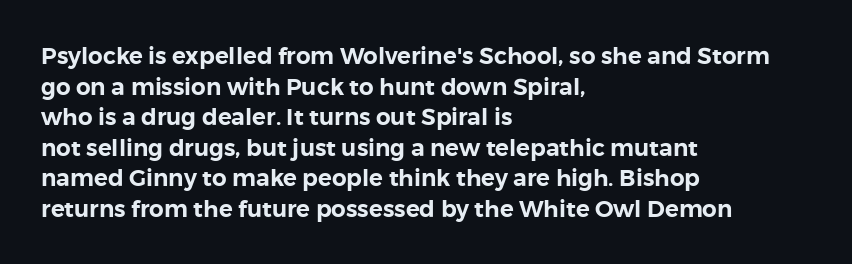
The image shows 23 px text type, upright; set left-aligned, normal line spacing (1.33x), normal letter spacing, not underlined.
